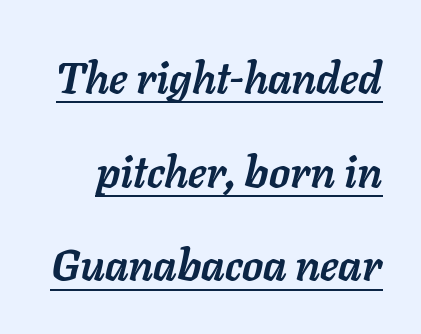
This sample trades compactness for vertical openness between lines. Character widths vary here, with narrow letters taking less room than wide ones. The string is rendered with underlining switched on. There's an unmistakable incline to the writing here. Emphasis by weight is at full strength: bold. Nothing unusual about the tracking: characters are spaced as the font intends.
